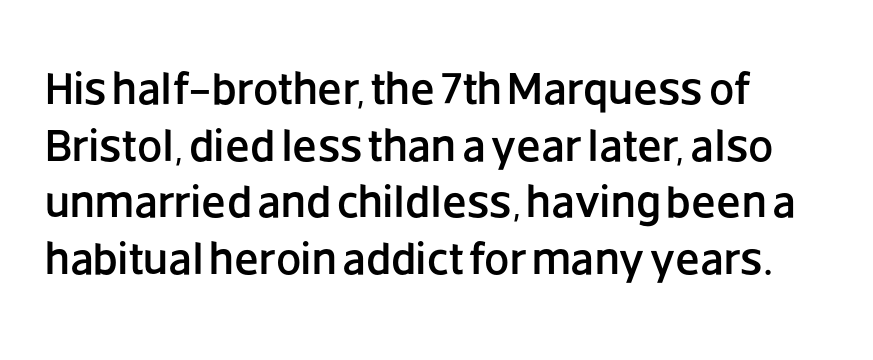
Reading down the column, the eye jumps a familiar distance to each next line. Think of a printed novel: that variable character pitch is what you see here. Inter-character spacing is left at the font's built-in metrics. Is the block centered? No — it sits flush against the left margin. The designer went with a sans here, leaving each stem footless.
